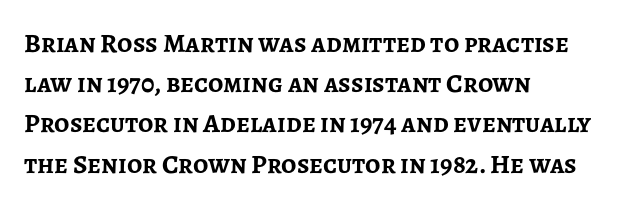
Q: Is the text bold? A: Yes.
Q: Is the text italic (slanted)? A: No, it is upright.
Q: Is the text underlined? A: No.
Q: How is the paragraph aligned? A: Left-aligned.
Q: Is the spacing between letters normal or unusually wide? A: Normal.
Q: Is the spacing between lines tight, normal or loose? A: Normal.
